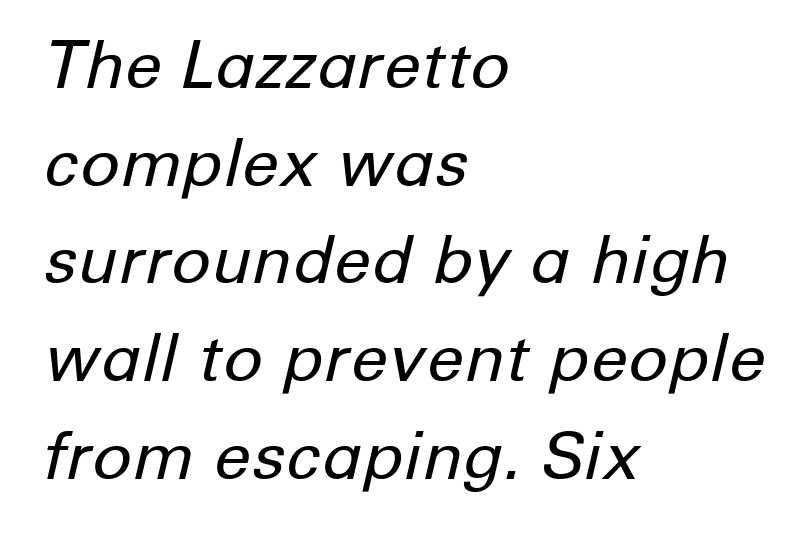
The image shows 66 px regular-weight type, italic (leaning right); set left-aligned, normal line spacing (1.48x), normal letter spacing, not underlined; low stroke contrast and a medium x-height.
